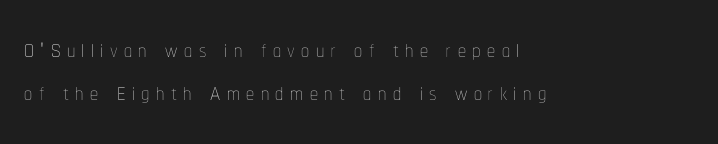
The font is comparable to plain body text, perhaps lighter. Summary of vertical rhythm: regular, with standard interline spacing. Bare-footed words on every line. Unlike italic type, these characters show no tilt at all.
